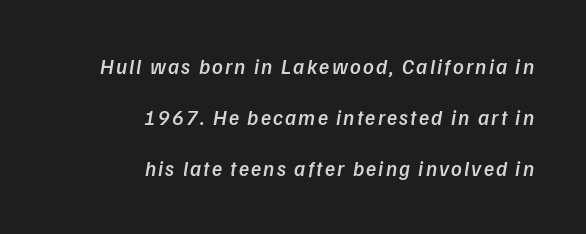
Q: Is the text bold? A: Semi-bold.
Q: Is the text italic (slanted)? A: Yes, it leans right by about 9 degrees.
Q: Is the text underlined? A: No.
Q: How is the paragraph aligned? A: Right-aligned.
Q: Is the spacing between lines tight, normal or loose? A: Loose.
